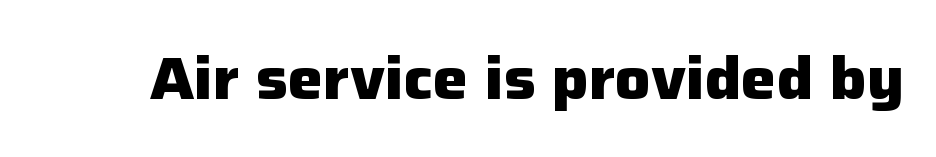
The image shows 59 px heavy sans-serif type, upright; set normal letter spacing, not underlined; low stroke contrast and a medium x-height.
